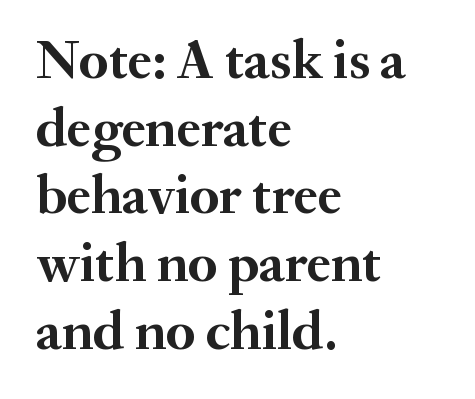
Q: Is the text bold? A: Yes.
Q: Is the text italic (slanted)? A: No, it is upright.
Q: Is the typeface a serif or a sans-serif typeface? A: Serif.
Q: Is the text underlined? A: No.
Q: How is the paragraph aligned? A: Left-aligned.
Q: Is the spacing between letters normal or unusually wide? A: Normal.
Q: Width (condensed, normal, or wide)? A: Normal.
Q: Stroke contrast? A: Medium.
Q: x-height? A: Small.
Q: Monospaced? A: No.
